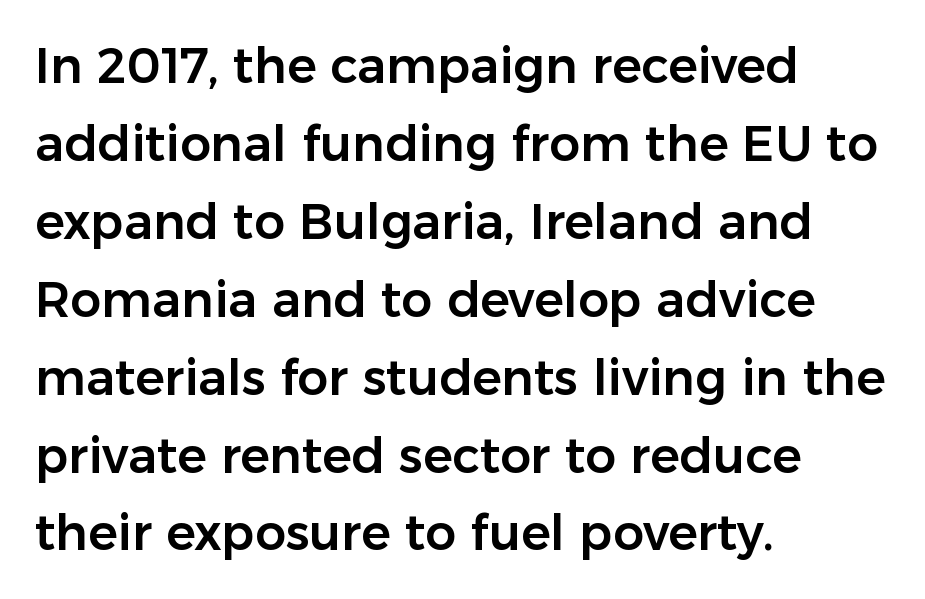
This is sans-serif lettering, the kind often seen on screens and signage. Nobody drew a line under any word here. Rendered with straight, roman letterforms. Each word holds together tightly as a unit, with standard inter-letter gaps. You could not count columns in this text — the font is proportionally spaced.
